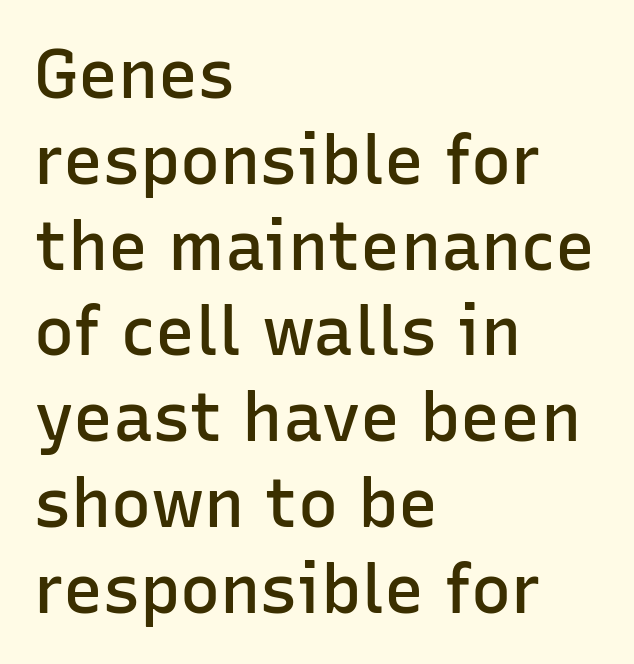
A typesetter would mark this as roman, not italic. A somewhat darkened texture: the type is semibold rather than bold. These lines are set flush left with a ragged right edge. Here the designer chose a conventional face with non-uniform glyph widths.
